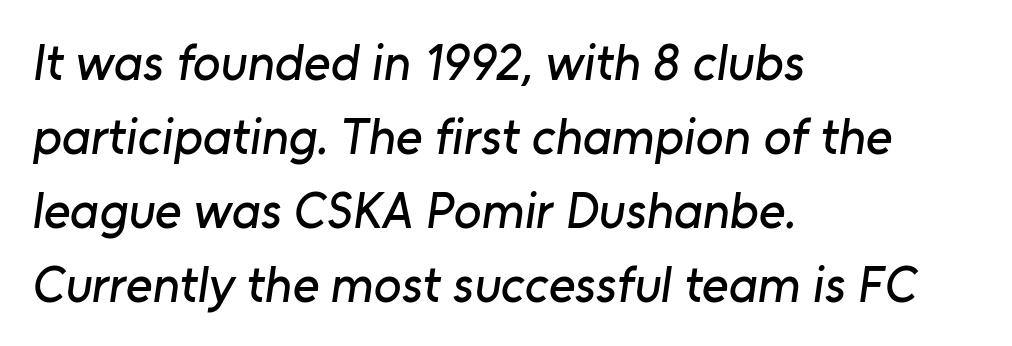
{"serif": "no", "width": "normal", "stroke_contrast": "low", "x_height": "medium", "monospaced": "no", "underline": "no", "align": "left", "line_spacing": "normal", "line_spacing_ratio": 1.45, "letter_spacing": "normal", "letter_spacing_em": 0.0, "glyph_px": 51}
